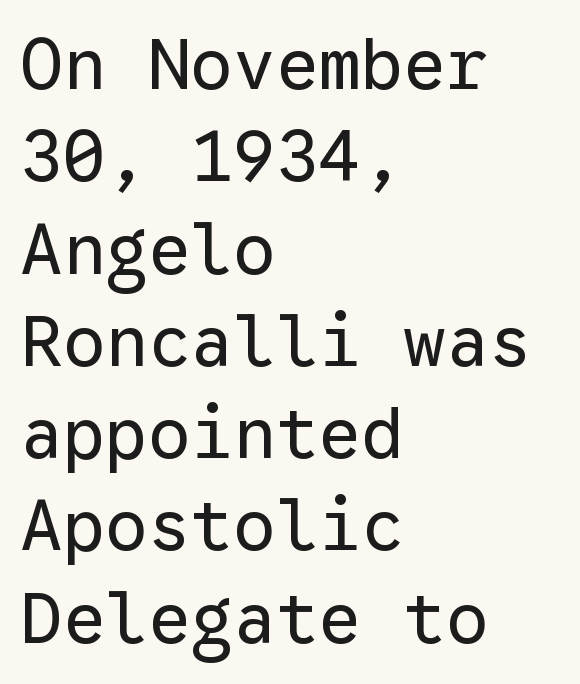
{"serif": "no", "italic": "no", "bold": "no", "weight": "regular", "width": "normal", "stroke_contrast": "low", "x_height": "medium", "monospaced": "yes", "underline": "no", "align": "left", "line_spacing": "normal", "line_spacing_ratio": 1.3, "letter_spacing": "normal", "letter_spacing_em": 0.0, "glyph_px": 71}
